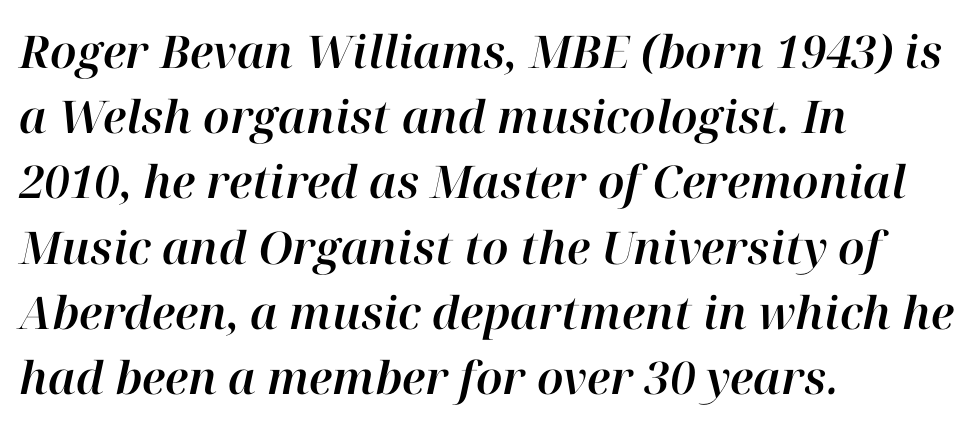
{"italic": "yes", "lean": "right", "slant_degrees": 12, "width": "normal", "stroke_contrast": "high", "x_height": "medium", "monospaced": "no", "underline": "no", "align": "left", "line_spacing": "normal", "line_spacing_ratio": 1.45, "letter_spacing": "normal", "letter_spacing_em": 0.0, "glyph_px": 45}
